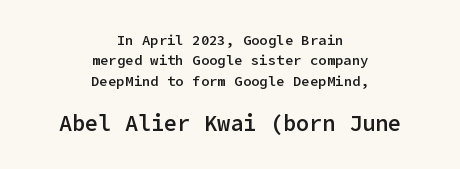
{"italic": "no", "bold": "semi", "underline": "no", "align": "center", "line_spacing": "normal", "line_spacing_ratio": 1.45, "letter_spacing": "normal", "letter_spacing_em": 0.0, "larger_block": "second", "size_ratio": 1.57, "glyph_px": 22}
